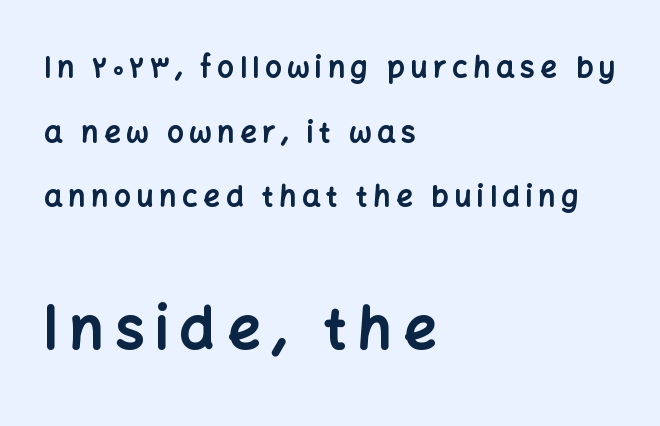
{"serif": "no", "italic": "no", "bold": "yes", "weight": "bold", "width": "normal", "stroke_contrast": "low", "x_height": "medium", "monospaced": "no", "underline": "no", "align": "left", "line_spacing": "loose", "line_spacing_ratio": 2.23, "letter_spacing": "wide", "letter_spacing_em": 0.2, "larger_block": "second", "size_ratio": 2.0, "glyph_px": 58}
